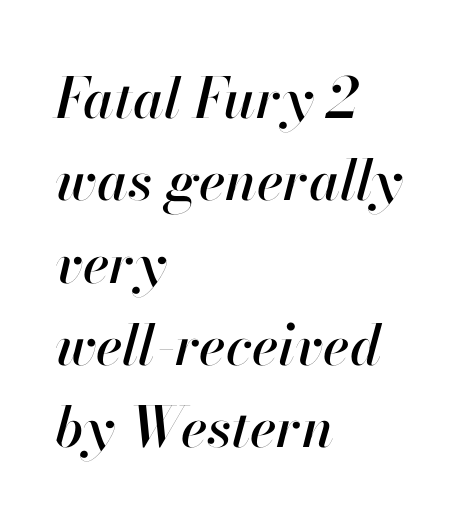
Q: Is the text italic (slanted)? A: Yes, it leans right by about 13 degrees.
Q: Is the text underlined? A: No.
Q: How is the paragraph aligned? A: Left-aligned.
Q: Is the spacing between letters normal or unusually wide? A: Normal.
Q: Is the spacing between lines tight, normal or loose? A: Normal.
Q: Width (condensed, normal, or wide)? A: Normal.
Q: Stroke contrast? A: High.
Q: x-height? A: Small.
Q: Monospaced? A: No.
